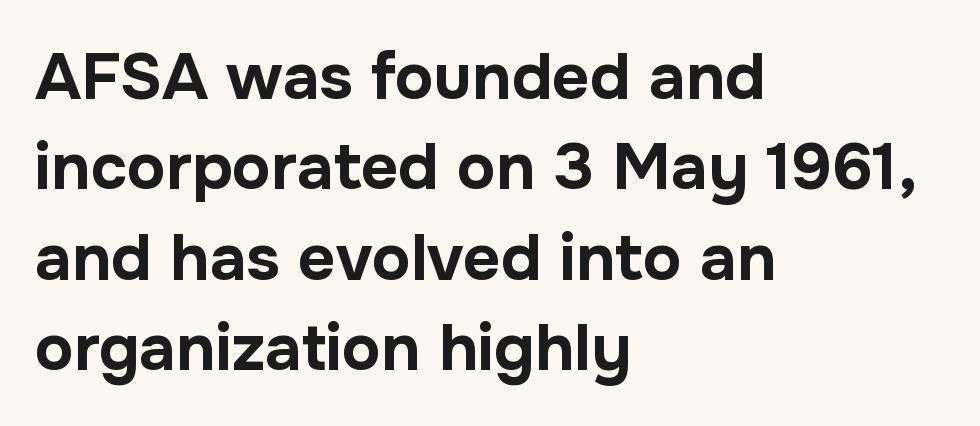
Typesetter's note: full bold, strokes at maximum text heaviness. The typeface chosen for these lines omits serifs. Descender tails drop into unmarked territory. Characters follow at the spacing the type designer built in.
